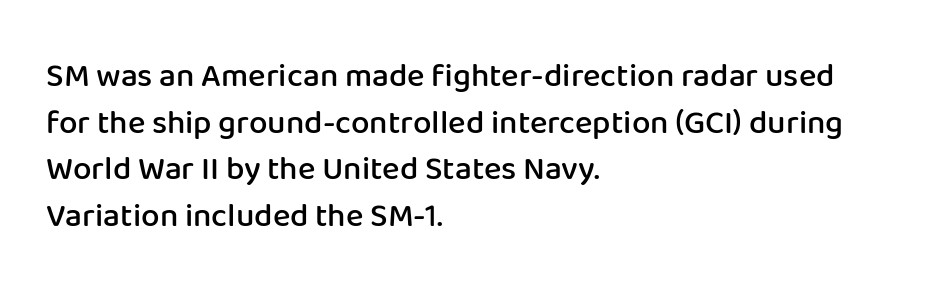
{"serif": "no", "italic": "no", "bold": "semi", "weight": "semibold", "width": "normal", "stroke_contrast": "low", "x_height": "medium", "monospaced": "no", "underline": "no", "align": "left", "line_spacing": "normal", "line_spacing_ratio": 1.41, "letter_spacing": "normal", "letter_spacing_em": 0.0, "glyph_px": 33}
